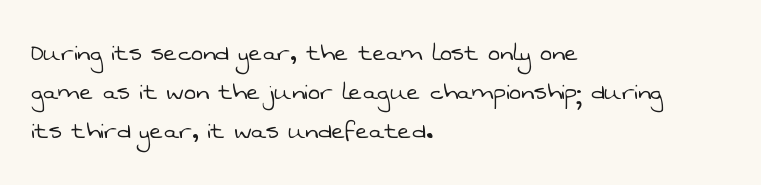
Regular leading. The gaps between neighbouring characters are ordinary and unremarkable. The face used here is proportionally spaced, like ordinary book or web type. Counters stay open thanks to moderate or lighter strokes. Stroke terminals: plain, sans-serif.
